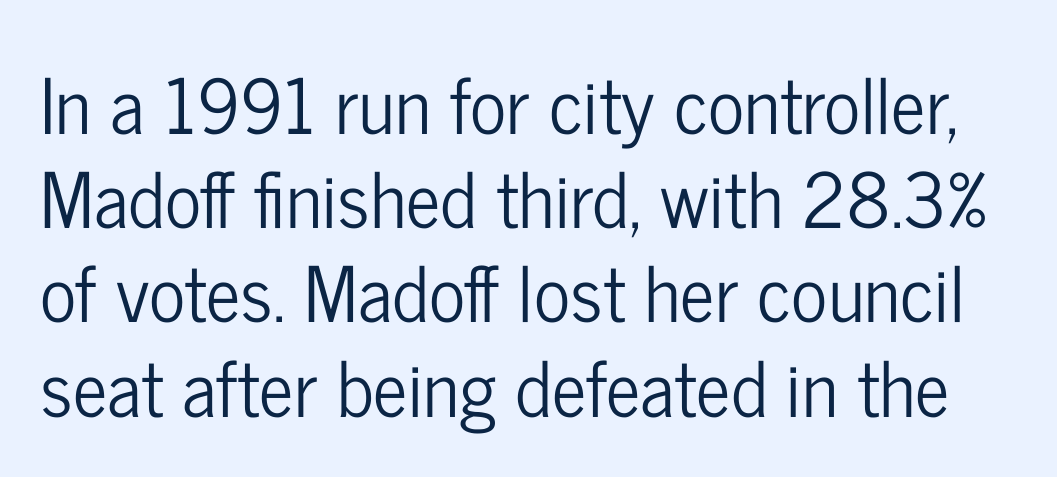
{"serif": "no", "italic": "no", "width": "condensed", "stroke_contrast": "low", "x_height": "medium", "monospaced": "no", "underline": "no", "line_spacing_ratio": 1.24, "letter_spacing": "normal", "letter_spacing_em": 0.0, "glyph_px": 76}
